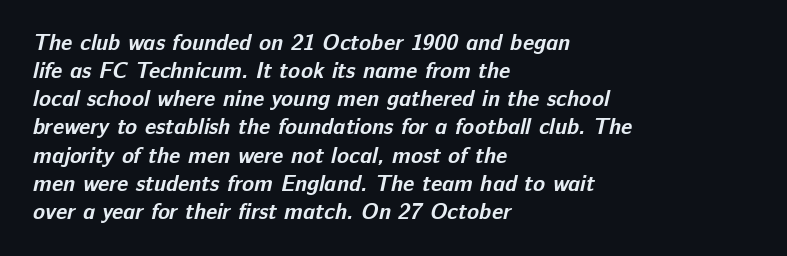
This rendering uses left alignment, leaving the right contour irregular. The gaps between neighbouring characters are ordinary and unremarkable. The leading is moderate, giving the passage an even texture. Compared with an ordinary text face, these strokes are far heavier — a full bold. This rendering features lettering with no underline.
